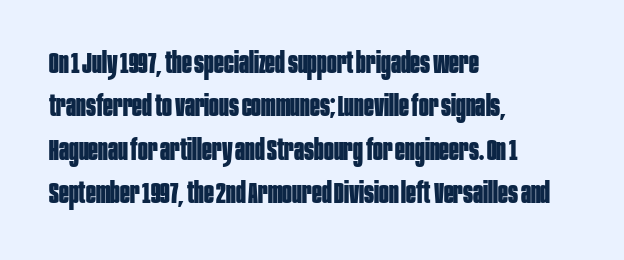
The image shows 29 px bold, condensed sans-serif type, upright; set left-aligned, normal line spacing (1.5x), normal letter spacing, not underlined; low stroke contrast and a large x-height.
